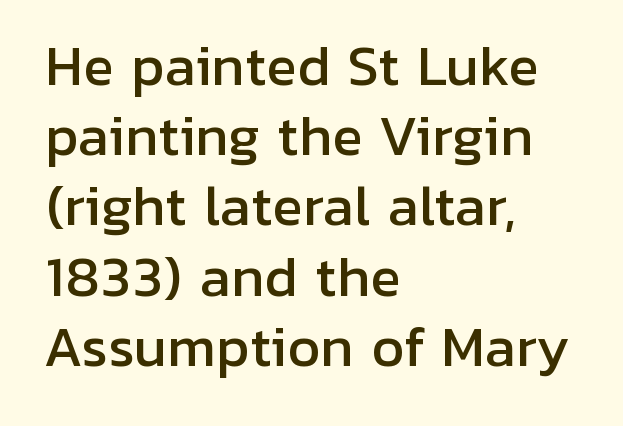
This sample has the flowing, uneven cadence of proportional lettering. Serifs: no, the terminals of the letterforms are clean. One-word summary of the alignment: left. Rule under the text: the space is simply empty. Ascenders rise straight up at ninety degrees.
